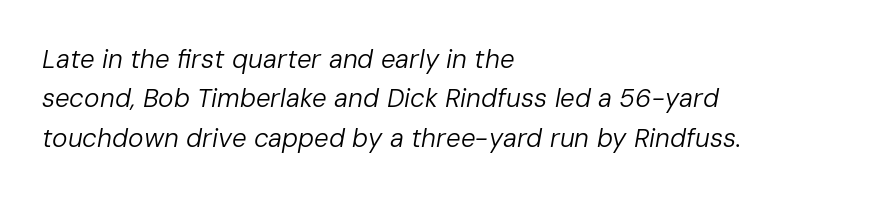
{"italic": "yes", "lean": "right", "slant_degrees": 10, "bold": "no", "underline": "no", "align": "left", "line_spacing": "normal", "line_spacing_ratio": 1.51, "letter_spacing": "normal", "letter_spacing_em": 0.0, "glyph_px": 26}
